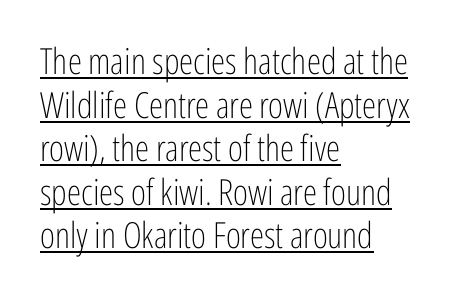
The image shows 36 px light, condensed sans-serif type, upright; set left-aligned, line spacing 1.21x, normal letter spacing, underlined; low stroke contrast and a medium x-height.
